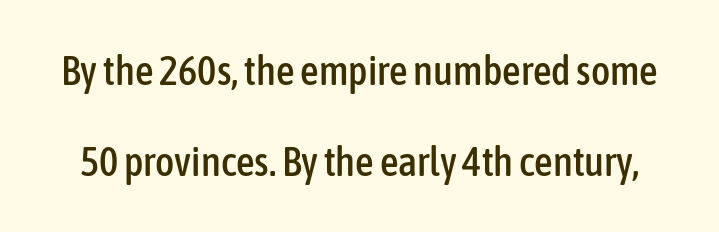
{"serif": "no", "italic": "no", "width": "condensed", "stroke_contrast": "low", "x_height": "medium", "monospaced": "no", "underline": "no", "line_spacing": "loose", "line_spacing_ratio": 2.23, "letter_spacing": "normal", "letter_spacing_em": 0.0, "glyph_px": 41}
